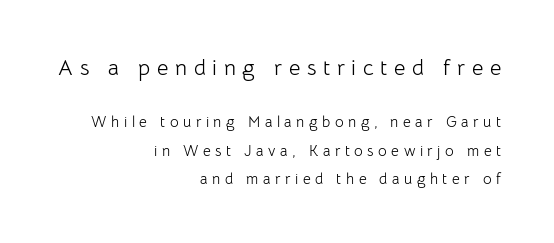
Q: Is the text bold? A: No.
Q: Is the text italic (slanted)? A: No, it is upright.
Q: Is the text underlined? A: No.
Q: How is the paragraph aligned? A: Right-aligned.
Q: Is the spacing between letters normal or unusually wide? A: Unusually wide.
Q: Is the spacing between lines tight, normal or loose? A: Loose.
Q: Which block of text is set in a larger size, the first (top) or the second (bottom)? A: The first (top) one.
